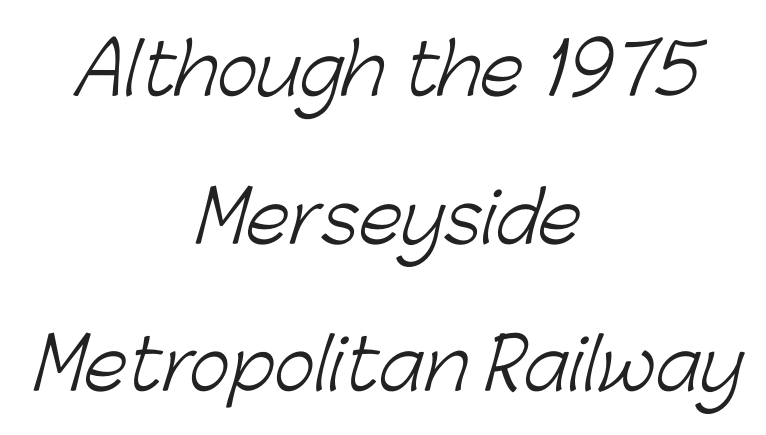
The image shows 70 px light sans-serif type; set centered, loose line spacing (2.11x), normal letter spacing, not underlined; low stroke contrast and a medium x-height.
